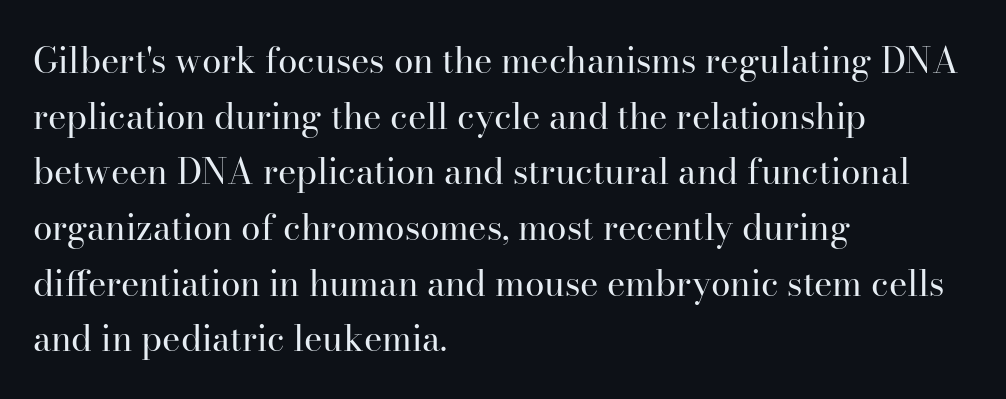
The image shows 35 px regular-weight serif type, upright; set left-aligned, normal line spacing (1.59x), normal letter spacing, not underlined; high stroke contrast and a small x-height.
